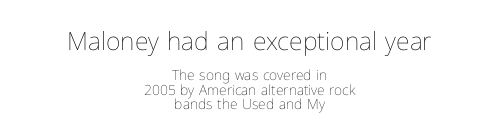
Q: Is the text bold? A: No.
Q: Is the text italic (slanted)? A: No, it is upright.
Q: Is the text underlined? A: No.
Q: How is the paragraph aligned? A: Centered.
Q: Is the spacing between letters normal or unusually wide? A: Normal.
Q: Is the spacing between lines tight, normal or loose? A: Tight.
Q: Which block of text is set in a larger size, the first (top) or the second (bottom)? A: The first (top) one.
